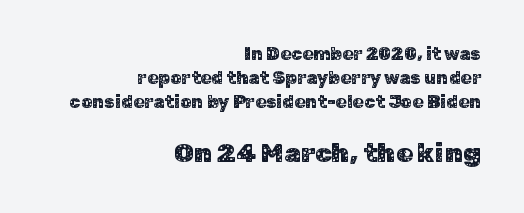
The image shows 27 px text type, upright; set right-aligned, normal line spacing (1.33x), normal letter spacing, not underlined; the second (bottom) block is 1.5x larger.
